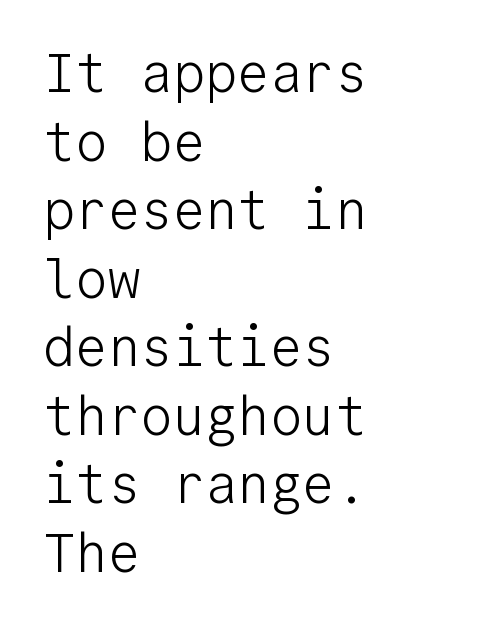
Q: Is the text bold? A: No.
Q: Is the text italic (slanted)? A: No, it is upright.
Q: Is the typeface a serif or a sans-serif typeface? A: Sans-serif.
Q: Is the text underlined? A: No.
Q: How is the paragraph aligned? A: Left-aligned.
Q: Is the spacing between letters normal or unusually wide? A: Normal.
Q: Is the spacing between lines tight, normal or loose? A: Normal.
Q: Width (condensed, normal, or wide)? A: Normal.
Q: Stroke contrast? A: Low.
Q: x-height? A: Medium.
Q: Monospaced? A: Yes.
